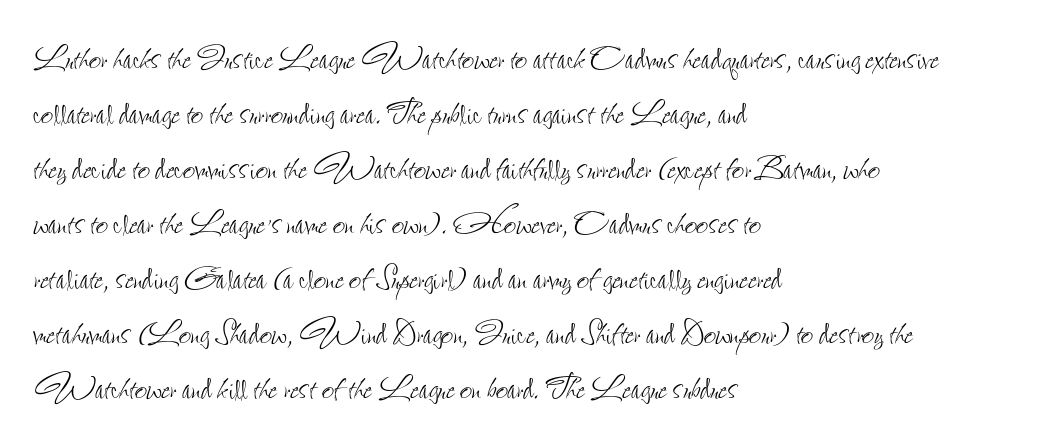
Successive baselines arrive at the customary interval. The foot of each line stays bare and open. Line starts are locked; line ends wander. The font is comparable to plain body text, perhaps lighter. This sample has the flowing, uneven cadence of proportional lettering.
